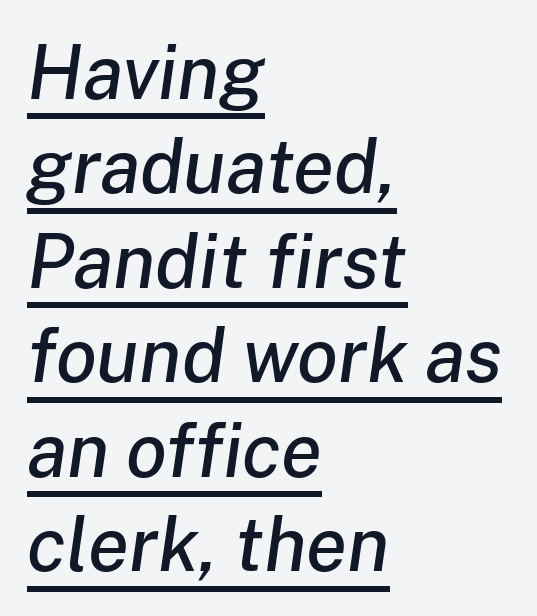
The image shows 75 px text type, italic (leaning right); set left-aligned, normal line spacing (1.26x), normal letter spacing, underlined; low stroke contrast and a medium x-height.
